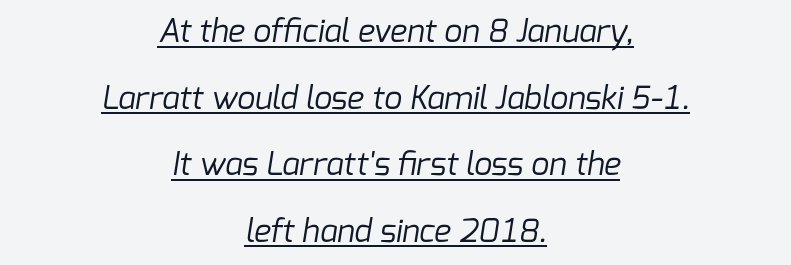
The image shows 32 px regular-weight sans-serif type; set centered, loose line spacing (2.08x), normal letter spacing, underlined; low stroke contrast and a medium x-height.
